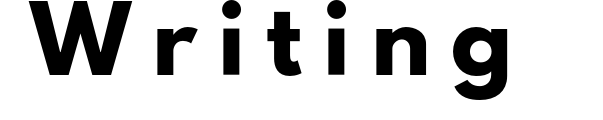
Q: Is the text italic (slanted)? A: No, it is upright.
Q: Is the typeface a serif or a sans-serif typeface? A: Sans-serif.
Q: Is the text underlined? A: No.
Q: Is the spacing between letters normal or unusually wide? A: Unusually wide.
Q: Width (condensed, normal, or wide)? A: Normal.
Q: Stroke contrast? A: Low.
Q: x-height? A: Small.
Q: Monospaced? A: No.
